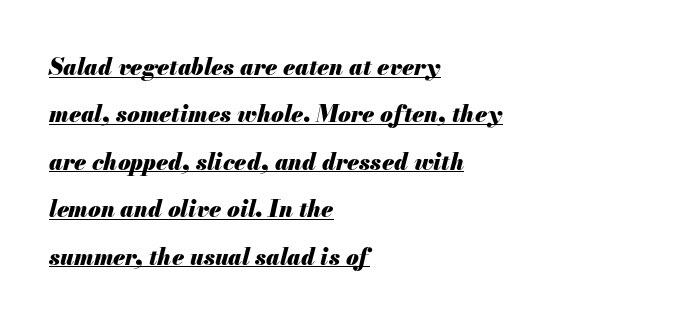
Q: Is the text bold? A: Yes.
Q: Is the text italic (slanted)? A: Yes, it leans right by about 13 degrees.
Q: Is the text underlined? A: Yes.
Q: How is the paragraph aligned? A: Left-aligned.
Q: Is the spacing between letters normal or unusually wide? A: Normal.
Q: Is the spacing between lines tight, normal or loose? A: Loose.
